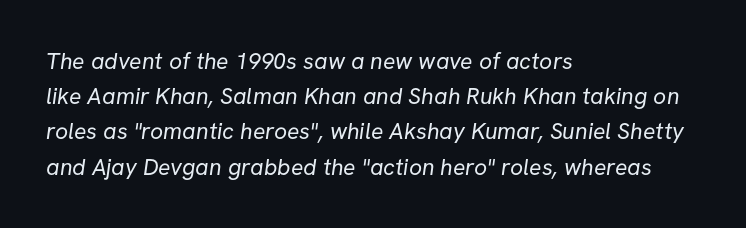
The image shows 23 px text type; set left-aligned, normal line spacing (1.53x), normal letter spacing, not underlined.
